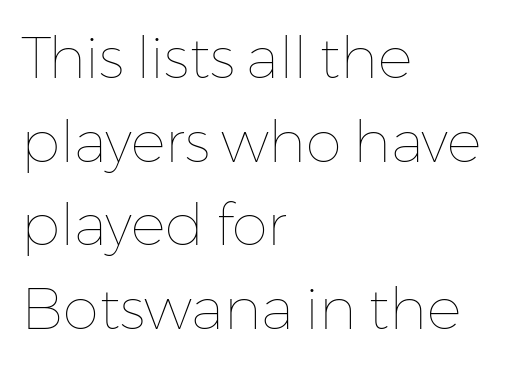
Q: Is the text bold? A: No.
Q: Is the text italic (slanted)? A: No, it is upright.
Q: Is the text underlined? A: No.
Q: How is the paragraph aligned? A: Left-aligned.
Q: Is the spacing between letters normal or unusually wide? A: Normal.
Q: Is the spacing between lines tight, normal or loose? A: Normal.
Q: Width (condensed, normal, or wide)? A: Normal.
Q: Stroke contrast? A: Low.
Q: x-height? A: Medium.
Q: Monospaced? A: No.
